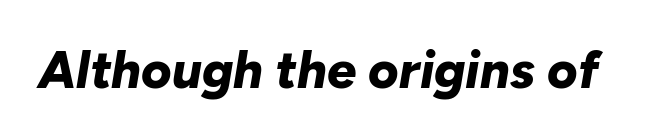
{"italic": "yes", "lean": "right", "slant_degrees": 10, "bold": "yes", "weight": "bold", "width": "normal", "stroke_contrast": "low", "x_height": "medium", "monospaced": "no", "underline": "no", "letter_spacing": "normal", "letter_spacing_em": 0.0, "glyph_px": 52}
